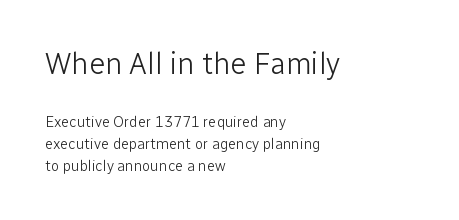
The specimen reads as upright at a glance. What kind of face is this? One without serifs — a sans. These glyphs show unthickened strokes, regular width or finer. A typesetter would call this proportional, since set widths differ per character. Underline: absent. Does the bottom block carry the larger type? No, the top block does.
